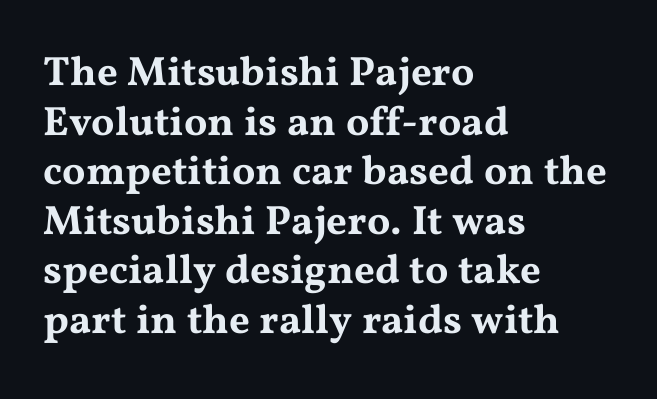
Honestly, there is no underline to notice here at all. The compositor pushed each line to the left boundary. The typeface chosen for these lines features serifs. The face used here is proportionally spaced, like ordinary book or web type.
